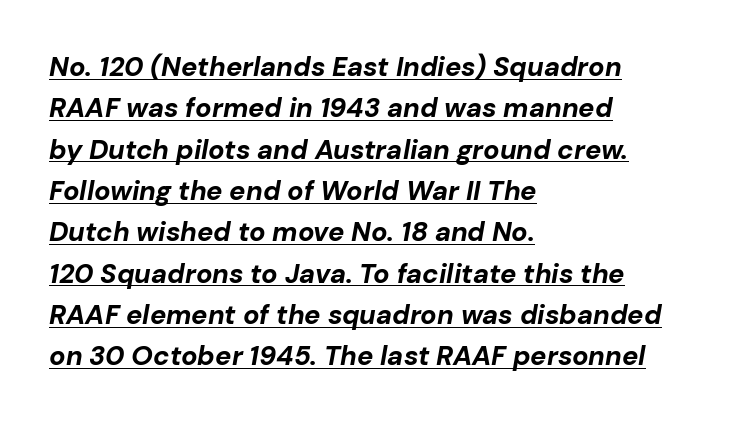
Q: Is the text bold? A: Yes.
Q: Is the text italic (slanted)? A: Yes, it leans right by about 10 degrees.
Q: Is the text underlined? A: Yes.
Q: How is the paragraph aligned? A: Left-aligned.
Q: Is the spacing between letters normal or unusually wide? A: Normal.
Q: Is the spacing between lines tight, normal or loose? A: Normal.
